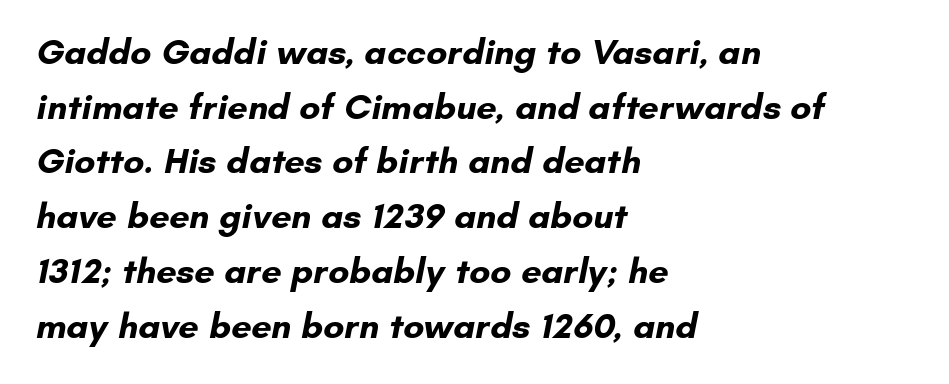
The passage shown has conventional tracking throughout. Clear beneath every line of the passage. Vertical spacing — default. Spacing verdict: proportional, widths tailored to each character. This is heavy type, rendered in bold. Look at the bottom of the vertical strokes: they stop flat, with no serifs.
